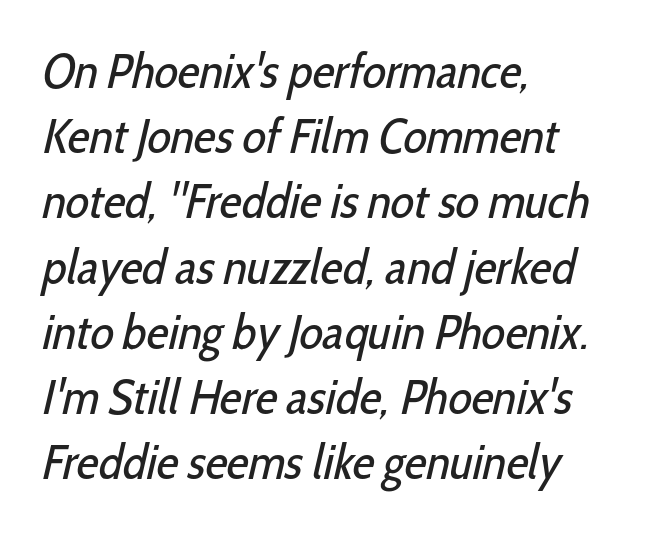
Q: Is the text bold? A: No.
Q: Is the typeface a serif or a sans-serif typeface? A: Sans-serif.
Q: Is the text underlined? A: No.
Q: How is the paragraph aligned? A: Left-aligned.
Q: Is the spacing between letters normal or unusually wide? A: Normal.
Q: Is the spacing between lines tight, normal or loose? A: Normal.
Q: Width (condensed, normal, or wide)? A: Condensed.
Q: Stroke contrast? A: Low.
Q: x-height? A: Medium.
Q: Monospaced? A: No.
